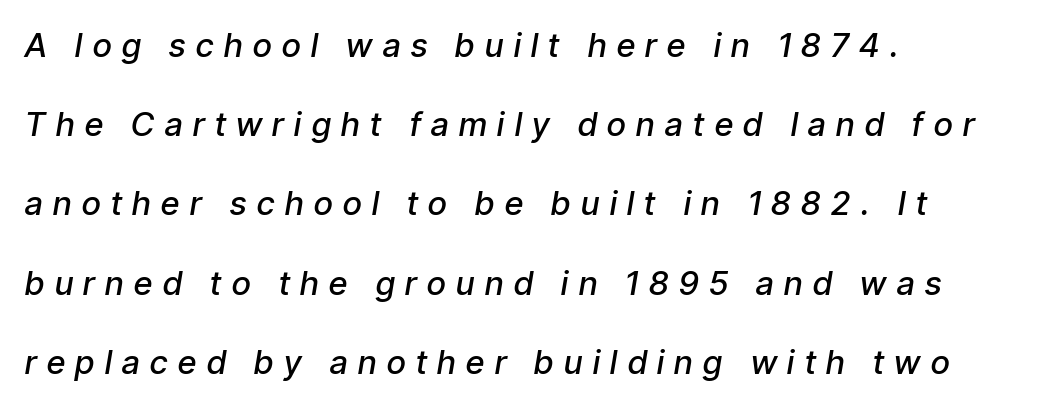
Note the varied advance widths — an 'i' is clearly narrower than an 'm'. Short and long lines alike share a common starting point at left. Is the letter spacing exaggerated? Yes — the characters are pushed far apart. You can tell it's italic because the verticals aren't actually vertical. Quick note: interline space is abundant.
